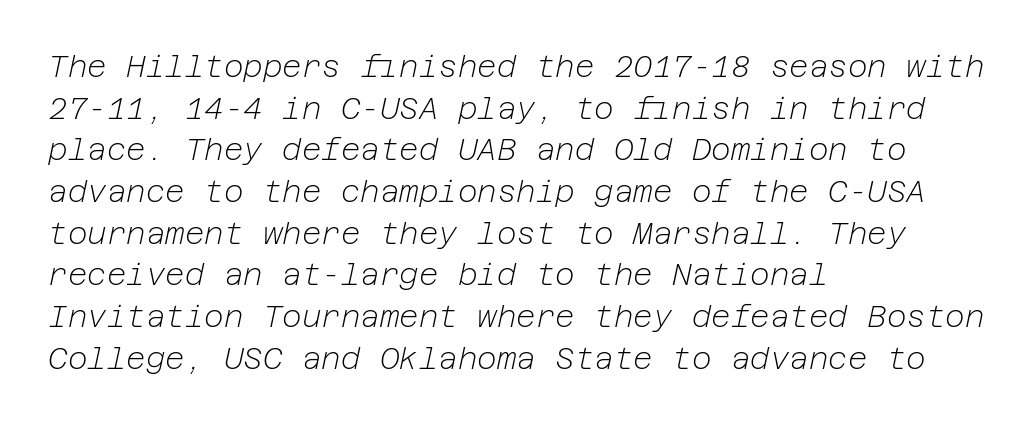
{"italic": "yes", "lean": "right", "slant_degrees": 12, "bold": "no", "weight": "light", "width": "normal", "stroke_contrast": "low", "x_height": "medium", "underline": "no", "align": "left", "line_spacing": "normal", "line_spacing_ratio": 1.39, "letter_spacing": "normal", "letter_spacing_em": 0.0, "glyph_px": 30}
